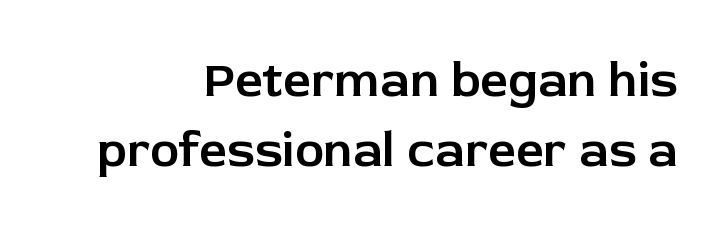
Looks like regular typesetting: each glyph gets only the width it needs. In terms of letterspacing, this is plain default setting. The ragged edge is on the left, which tells us the setting is flush right. The axis of the letterforms is exactly vertical. What kind of face is this? One without serifs — a sans.
